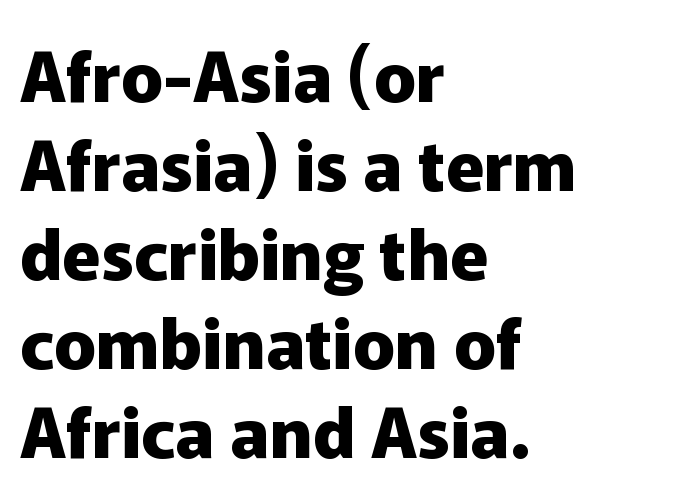
{"serif": "no", "italic": "no", "bold": "yes", "weight": "heavy", "width": "normal", "stroke_contrast": "low", "x_height": "medium", "monospaced": "no", "underline": "no", "align": "left", "line_spacing": "normal", "line_spacing_ratio": 1.27, "letter_spacing": "normal", "letter_spacing_em": 0.0, "glyph_px": 70}
